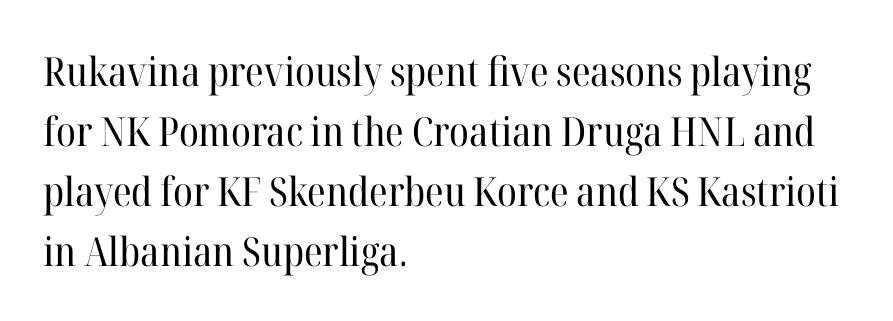
{"serif": "yes", "italic": "no", "bold": "no", "weight": "regular", "width": "normal", "stroke_contrast": "high", "x_height": "medium", "monospaced": "no", "underline": "no", "align": "left", "line_spacing": "normal", "line_spacing_ratio": 1.5, "letter_spacing": "normal", "letter_spacing_em": 0.0, "glyph_px": 40}
